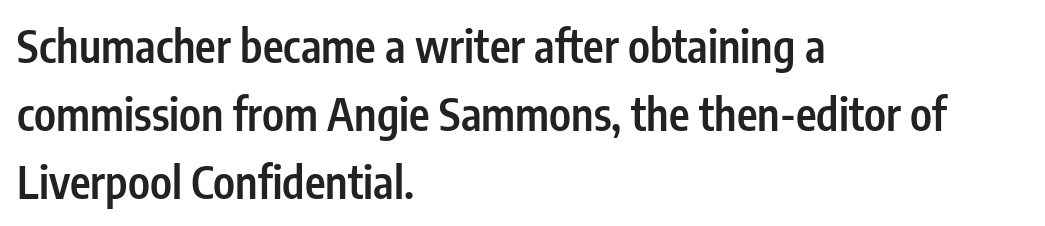
Q: Is the text bold? A: Semi-bold.
Q: Is the text italic (slanted)? A: No, it is upright.
Q: Is the typeface a serif or a sans-serif typeface? A: Sans-serif.
Q: Is the text underlined? A: No.
Q: How is the paragraph aligned? A: Left-aligned.
Q: Is the spacing between letters normal or unusually wide? A: Normal.
Q: Is the spacing between lines tight, normal or loose? A: Normal.
Q: Width (condensed, normal, or wide)? A: Condensed.
Q: Stroke contrast? A: Low.
Q: x-height? A: Medium.
Q: Monospaced? A: No.
